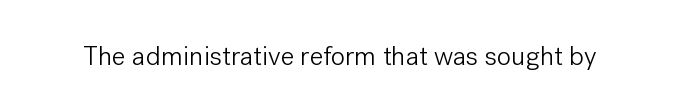
{"italic": "no", "bold": "no", "underline": "no", "letter_spacing": "normal", "letter_spacing_em": 0.0, "glyph_px": 27}
